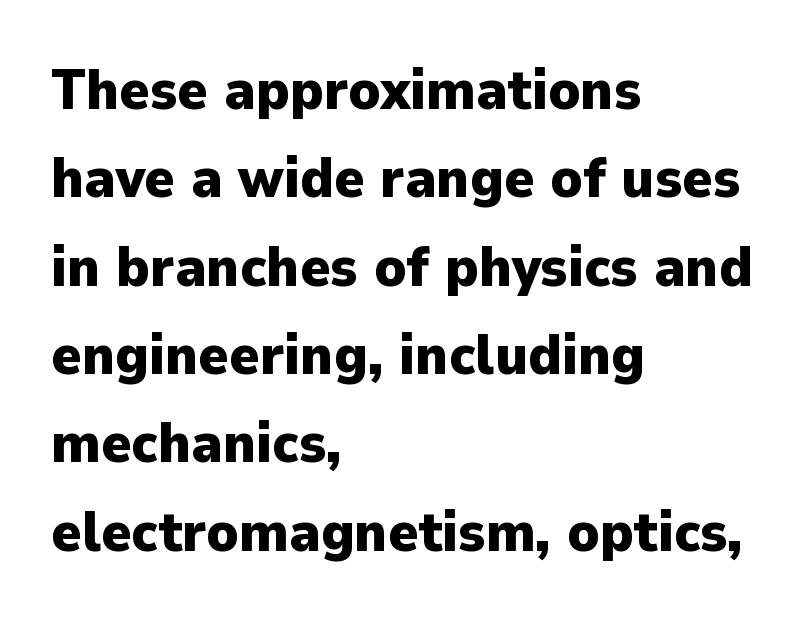
Q: Is the text bold? A: Yes.
Q: Is the text italic (slanted)? A: No, it is upright.
Q: Is the typeface a serif or a sans-serif typeface? A: Sans-serif.
Q: Is the text underlined? A: No.
Q: How is the paragraph aligned? A: Left-aligned.
Q: Is the spacing between letters normal or unusually wide? A: Normal.
Q: Is the spacing between lines tight, normal or loose? A: Normal.
Q: Width (condensed, normal, or wide)? A: Normal.
Q: Stroke contrast? A: Low.
Q: x-height? A: Medium.
Q: Monospaced? A: No.
